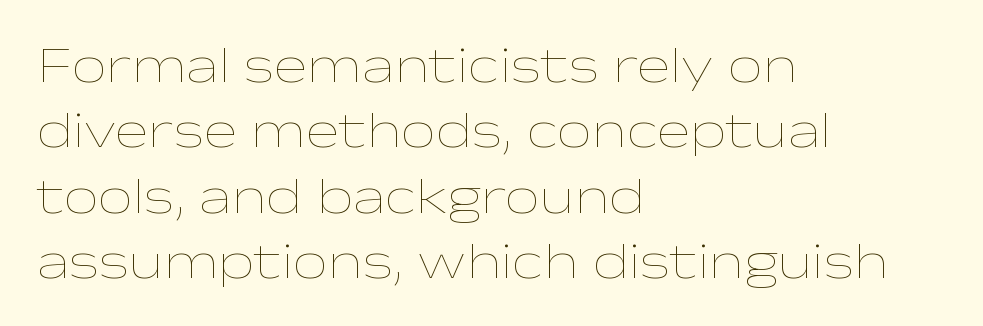
Is the type heavy? It reads as light-to-regular instead. The rendering uses natural spacing where letterforms have individual widths. The space between consecutive lines is moderate. Characters follow at the spacing the type designer built in.
